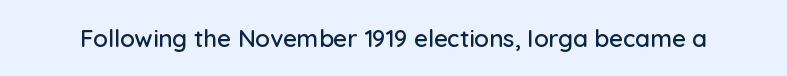
The image shows 24 px text type, upright; set normal letter spacing, not underlined.
